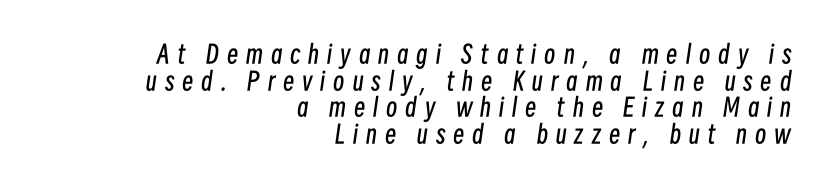
Summary of vertical rhythm: compact, with narrow interline spacing. Horizontally, the lines are justified to the trailing edge only. The font's italic variant was chosen for this text. There is plenty of visible air inserted between adjacent glyphs. Heft: none added — not bold.
